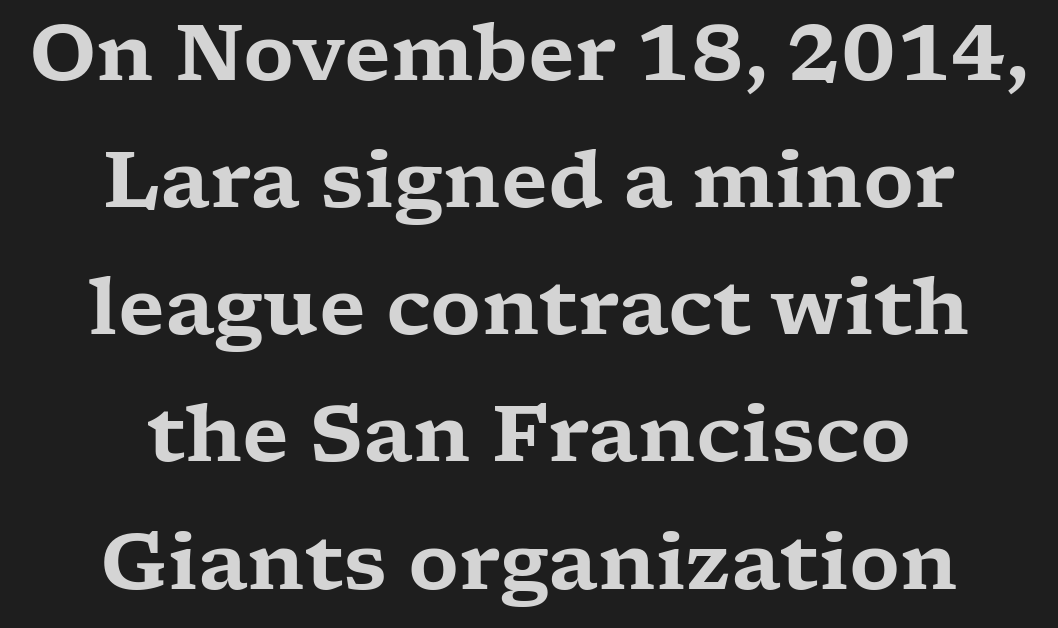
The image shows 78 px wide serif type, upright; set centered, normal line spacing (1.63x), normal letter spacing, not underlined; low stroke contrast and a medium x-height.
